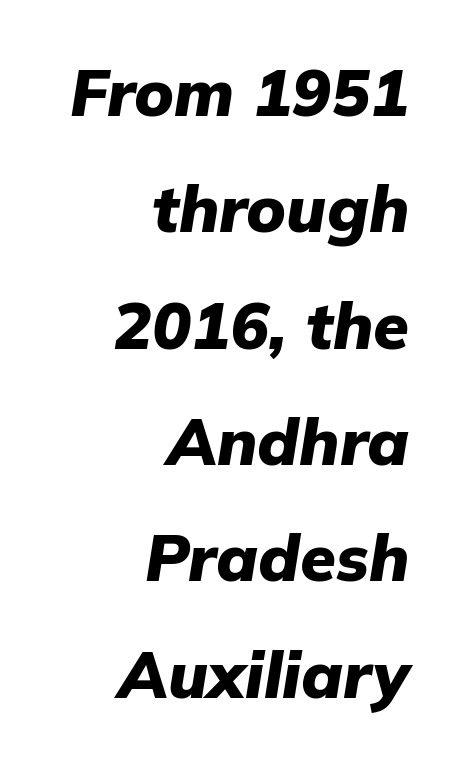
Q: Is the text bold? A: Yes.
Q: Is the text italic (slanted)? A: Yes, it leans right by about 9 degrees.
Q: Is the text underlined? A: No.
Q: How is the paragraph aligned? A: Right-aligned.
Q: Is the spacing between letters normal or unusually wide? A: Normal.
Q: Width (condensed, normal, or wide)? A: Normal.
Q: Stroke contrast? A: Low.
Q: x-height? A: Medium.
Q: Monospaced? A: No.
